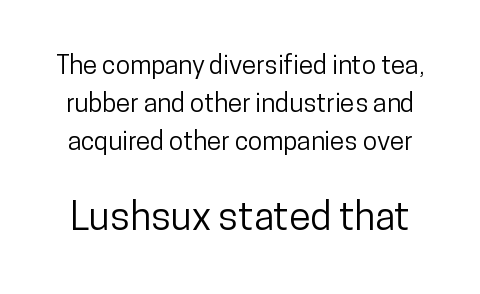
{"serif": "no", "italic": "no", "width": "condensed", "stroke_contrast": "low", "x_height": "medium", "monospaced": "no", "underline": "no", "line_spacing": "normal", "line_spacing_ratio": 1.47, "letter_spacing": "normal", "letter_spacing_em": 0.0, "larger_block": "second", "size_ratio": 1.5, "glyph_px": 39}
